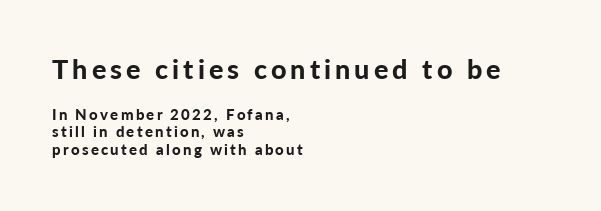
Q: Is the text bold? A: Yes.
Q: Is the text italic (slanted)? A: No, it is upright.
Q: Is the text underlined? A: No.
Q: How is the paragraph aligned? A: Left-aligned.
Q: Which block of text is set in a larger size, the first (top) or the second (bottom)? A: The first (top) one.
